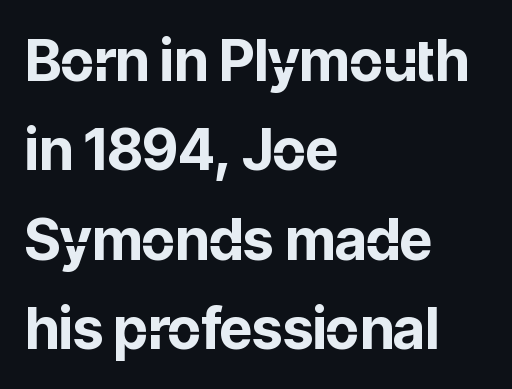
The image shows 57 px bold sans-serif type, upright; set left-aligned, normal line spacing (1.57x), normal letter spacing, not underlined; low stroke contrast and a medium x-height.
